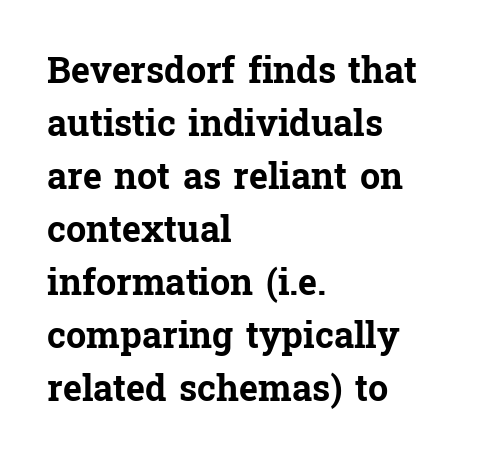
Lines of text with bare space underneath. The rendering uses natural spacing where letterforms have individual widths. Tracking value appears to be zero — textbook default spacing. You'd pick this weight for a headline — it's a proper bold. Every stem runs plumb, perpendicular to the baseline.
